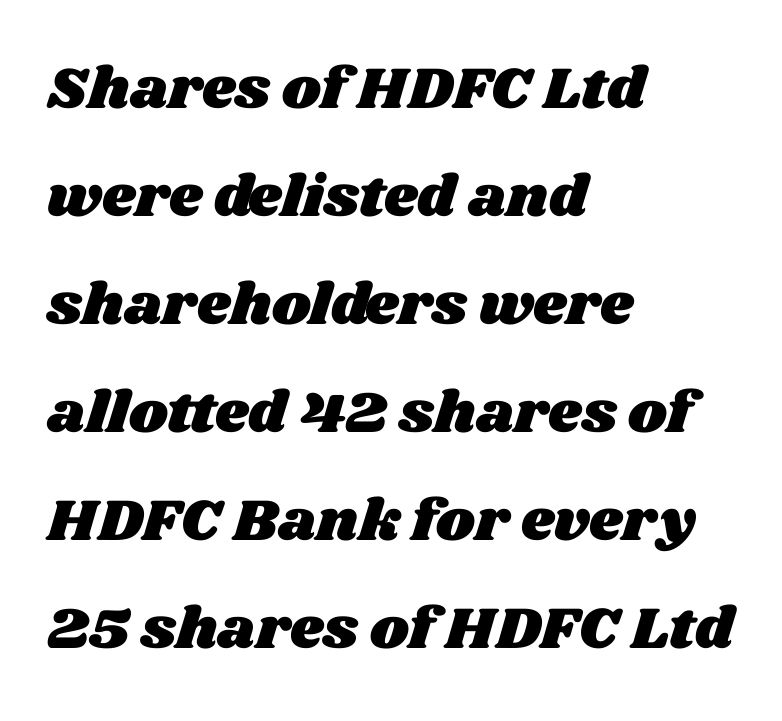
Q: Is the text underlined? A: No.
Q: How is the paragraph aligned? A: Left-aligned.
Q: Is the spacing between letters normal or unusually wide? A: Normal.
Q: Width (condensed, normal, or wide)? A: Wide.
Q: Stroke contrast? A: Medium.
Q: x-height? A: Large.
Q: Monospaced? A: No.
